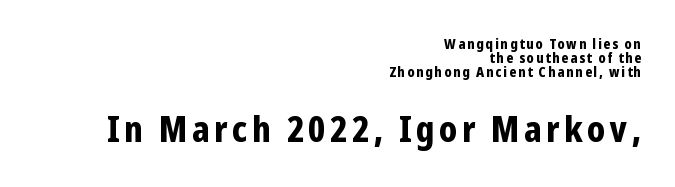
Q: Is the text bold? A: Yes.
Q: Is the text italic (slanted)? A: No, it is upright.
Q: Is the typeface a serif or a sans-serif typeface? A: Sans-serif.
Q: Is the text underlined? A: No.
Q: How is the paragraph aligned? A: Right-aligned.
Q: Is the spacing between lines tight, normal or loose? A: Tight.
Q: Which block of text is set in a larger size, the first (top) or the second (bottom)? A: The second (bottom) one.
Q: Width (condensed, normal, or wide)? A: Condensed.
Q: Stroke contrast? A: Low.
Q: x-height? A: Medium.
Q: Monospaced? A: No.
